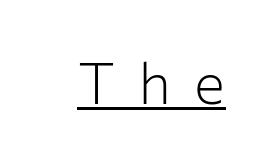
The image shows 58 px light sans-serif type, upright; set unusually wide letter spacing (+0.4 em), underlined; low stroke contrast and a medium x-height.
